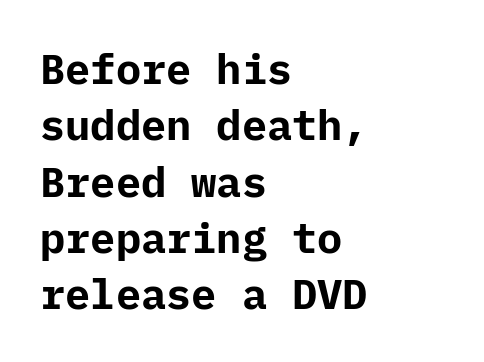
Q: Is the text bold? A: Yes.
Q: Is the text italic (slanted)? A: No, it is upright.
Q: Is the typeface a serif or a sans-serif typeface? A: Sans-serif.
Q: Is the text underlined? A: No.
Q: How is the paragraph aligned? A: Left-aligned.
Q: Is the spacing between letters normal or unusually wide? A: Normal.
Q: Is the spacing between lines tight, normal or loose? A: Normal.
Q: Width (condensed, normal, or wide)? A: Normal.
Q: Stroke contrast? A: Low.
Q: x-height? A: Medium.
